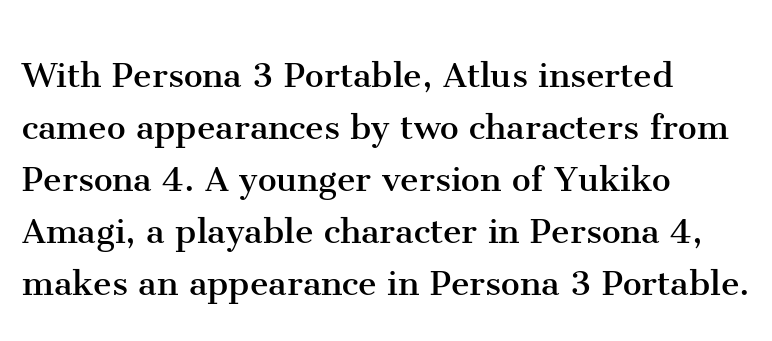
{"serif": "yes", "italic": "no", "bold": "no", "weight": "regular", "width": "normal", "stroke_contrast": "medium", "x_height": "medium", "monospaced": "no", "underline": "no", "align": "left", "line_spacing_ratio": 1.24, "letter_spacing": "normal", "letter_spacing_em": 0.0, "glyph_px": 42}
